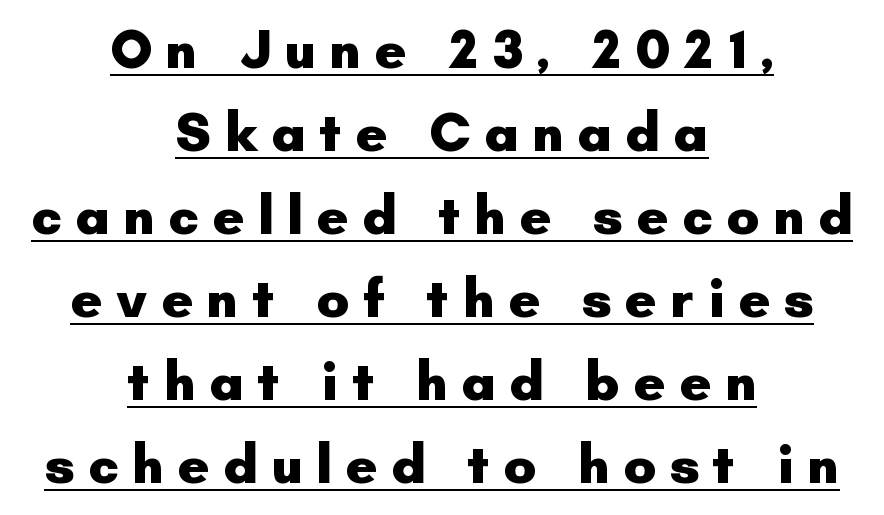
Looks like regular typesetting: each glyph gets only the width it needs. Letterform terminals end flat and unadorned throughout the passage. Every letter is thick-stroked: bold, no question. Where is the straight margin? There isn't one; the lines are centered. This sample carries an underscore along the baseline area.
